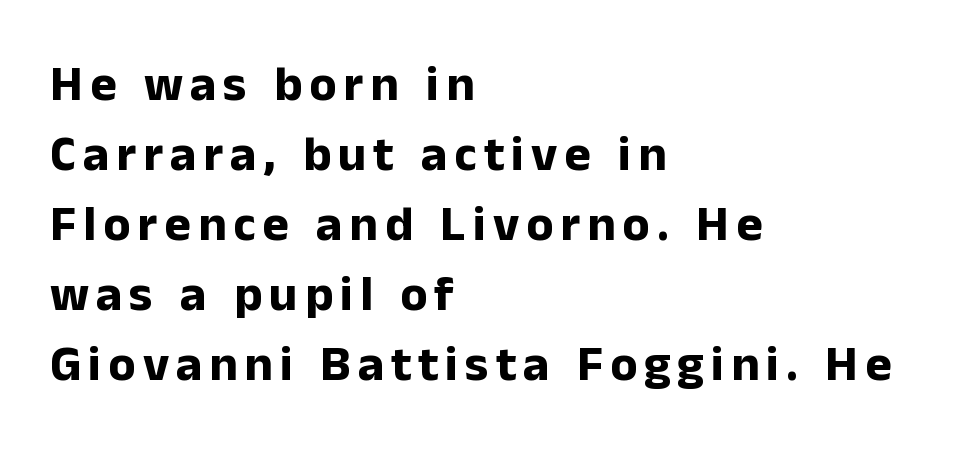
{"serif": "no", "italic": "no", "bold": "yes", "weight": "bold", "width": "normal", "stroke_contrast": "low", "x_height": "medium", "monospaced": "no", "underline": "no", "align": "left", "line_spacing": "normal", "line_spacing_ratio": 1.4, "glyph_px": 50}
